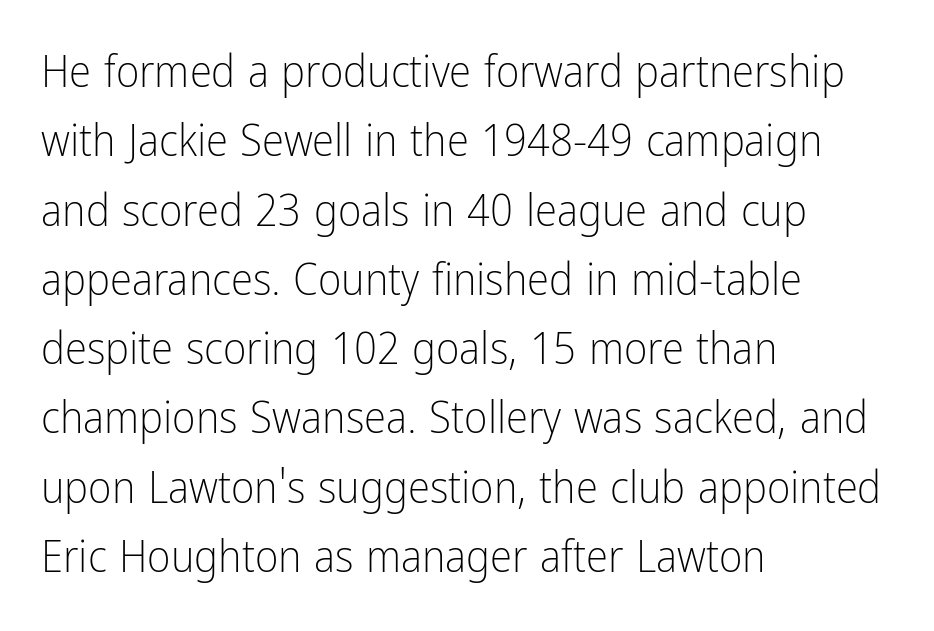
Think of a printed novel: that variable character pitch is what you see here. Grotesque or geometric, the face here clearly has no serifs. Do the letters lean? They stand straight. Typeset ragged right — the left edge is the straight one. Letters rest on an invisible, unmarked baseline. If you measured baseline to baseline, you'd find a middling distance.
